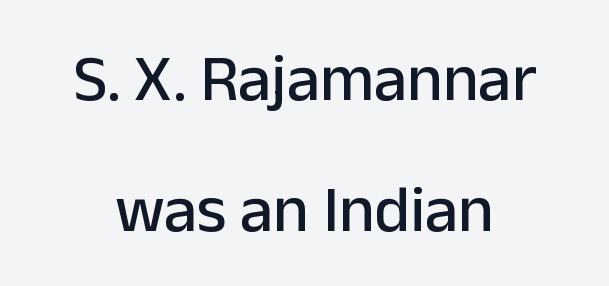
{"serif": "no", "italic": "no", "width": "normal", "stroke_contrast": "low", "x_height": "medium", "monospaced": "no", "underline": "no", "align": "center", "line_spacing": "loose", "line_spacing_ratio": 1.99, "letter_spacing": "normal", "letter_spacing_em": 0.0, "glyph_px": 66}
